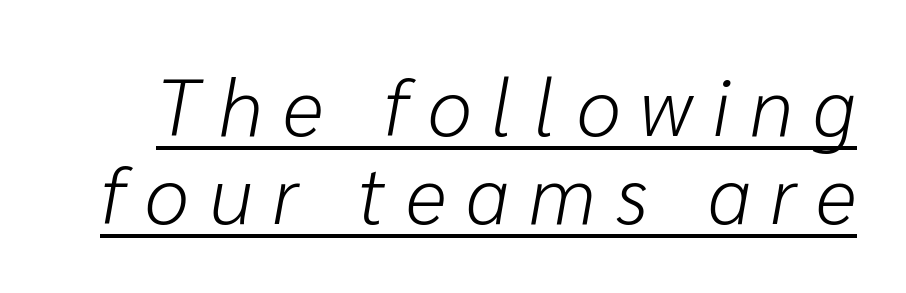
Spacing between characters has been opened up far beyond the box default. Somebody hit Ctrl+U on this one — the words are underlined. A quiet, ordinary-to-light weight characterises the typeface. Notice how the stems are inclined rather than vertical — that's the hallmark of italics. Proportional: the letters do not fall into vertical columns.
